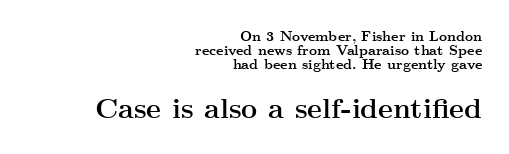
The image shows 28 px semibold, wide serif type, upright; set right-aligned, tight line spacing (0.99x), normal letter spacing, not underlined; the second (bottom) block is 2.0x larger; medium stroke contrast and a small x-height.
